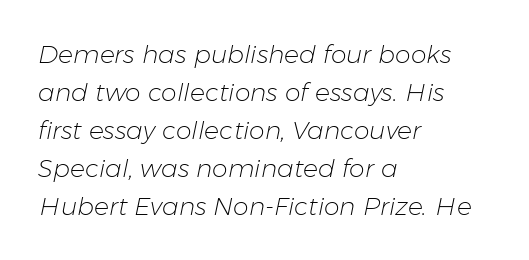
Q: Is the text bold? A: No.
Q: Is the text italic (slanted)? A: Yes, it leans right by about 11 degrees.
Q: Is the text underlined? A: No.
Q: How is the paragraph aligned? A: Left-aligned.
Q: Is the spacing between letters normal or unusually wide? A: Normal.
Q: Is the spacing between lines tight, normal or loose? A: Normal.
